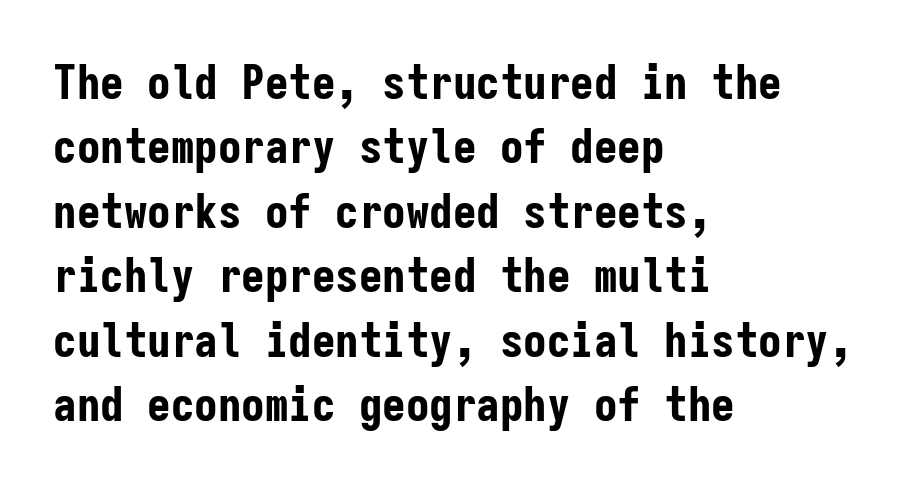
Q: Is the text bold? A: Yes.
Q: Is the text italic (slanted)? A: No, it is upright.
Q: Is the typeface a serif or a sans-serif typeface? A: Sans-serif.
Q: Is the text underlined? A: No.
Q: How is the paragraph aligned? A: Left-aligned.
Q: Is the spacing between letters normal or unusually wide? A: Normal.
Q: Is the spacing between lines tight, normal or loose? A: Normal.
Q: Width (condensed, normal, or wide)? A: Condensed.
Q: Stroke contrast? A: Low.
Q: x-height? A: Medium.
Q: Monospaced? A: Yes.
